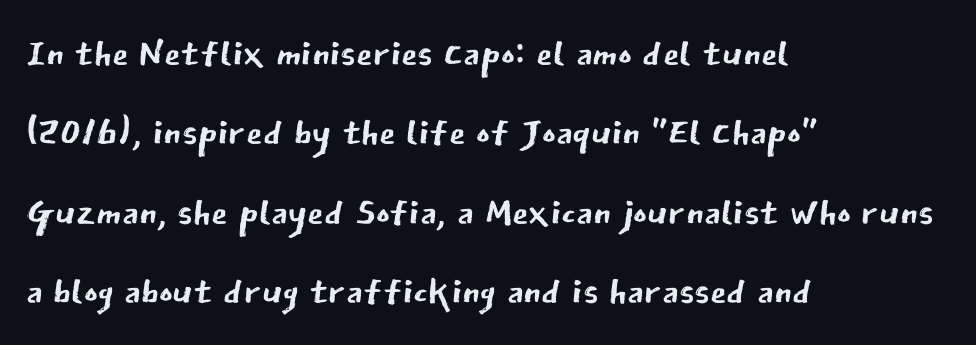
Q: Is the text bold? A: No.
Q: Is the text italic (slanted)? A: No, it is upright.
Q: Is the typeface a serif or a sans-serif typeface? A: Sans-serif.
Q: Is the text underlined? A: No.
Q: How is the paragraph aligned? A: Left-aligned.
Q: Is the spacing between letters normal or unusually wide? A: Normal.
Q: Is the spacing between lines tight, normal or loose? A: Normal.
Q: Width (condensed, normal, or wide)? A: Normal.
Q: Stroke contrast? A: Low.
Q: x-height? A: Medium.
Q: Monospaced? A: No.
